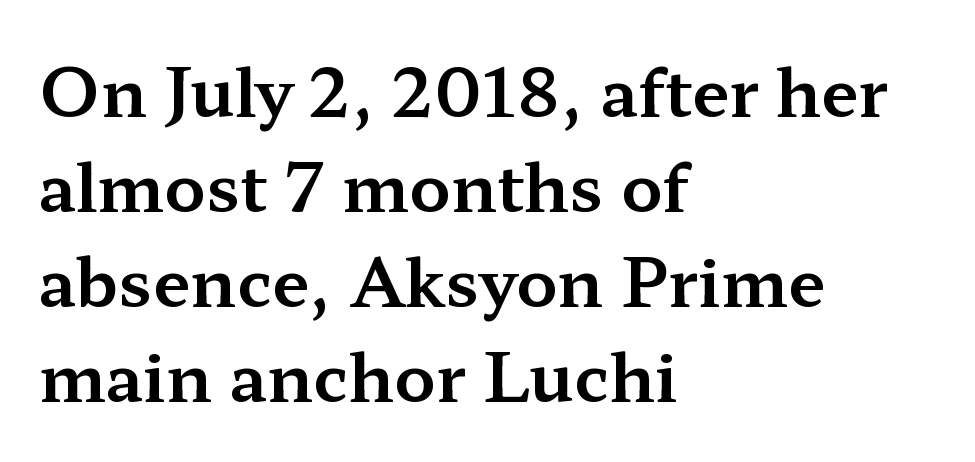
Short note: letters normally spaced. One glance says typical: line gaps are just what's usual. A typesetter would call this proportional, since set widths differ per character. This rendering uses left alignment, leaving the right contour irregular. Descender tails drop into unmarked territory.
